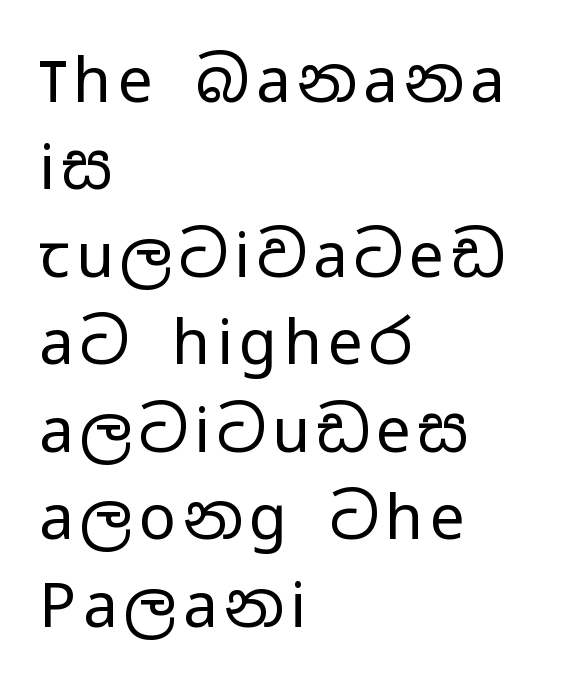
{"serif": "no", "italic": "no", "bold": "no", "weight": "regular", "width": "wide", "stroke_contrast": "low", "x_height": "medium", "monospaced": "no", "underline": "no", "align": "left", "line_spacing": "normal", "line_spacing_ratio": 1.41, "glyph_px": 62}
